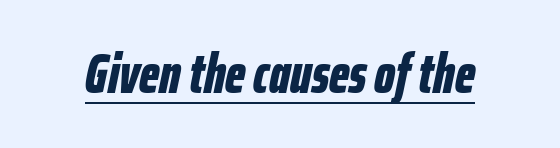
{"italic": "yes", "lean": "right", "slant_degrees": 12, "bold": "yes", "weight": "bold", "width": "condensed", "stroke_contrast": "low", "x_height": "medium", "monospaced": "no", "underline": "yes", "letter_spacing": "normal", "letter_spacing_em": 0.0, "glyph_px": 55}
